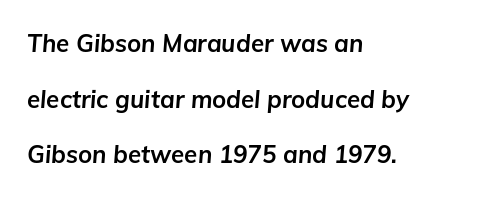
{"italic": "yes", "lean": "right", "slant_degrees": 5, "bold": "yes", "underline": "no", "align": "left", "line_spacing": "loose", "line_spacing_ratio": 2.32, "letter_spacing": "normal", "letter_spacing_em": 0.0, "glyph_px": 24}
